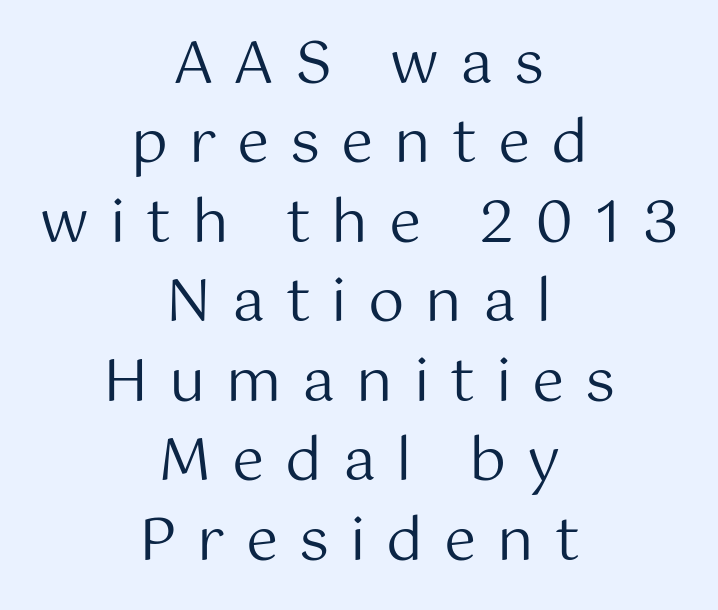
{"serif": "no", "italic": "no", "bold": "no", "weight": "regular", "width": "normal", "stroke_contrast": "medium", "x_height": "medium", "monospaced": "no", "underline": "no", "align": "center", "line_spacing": "normal", "line_spacing_ratio": 1.37, "letter_spacing": "wide", "letter_spacing_em": 0.36, "glyph_px": 58}
